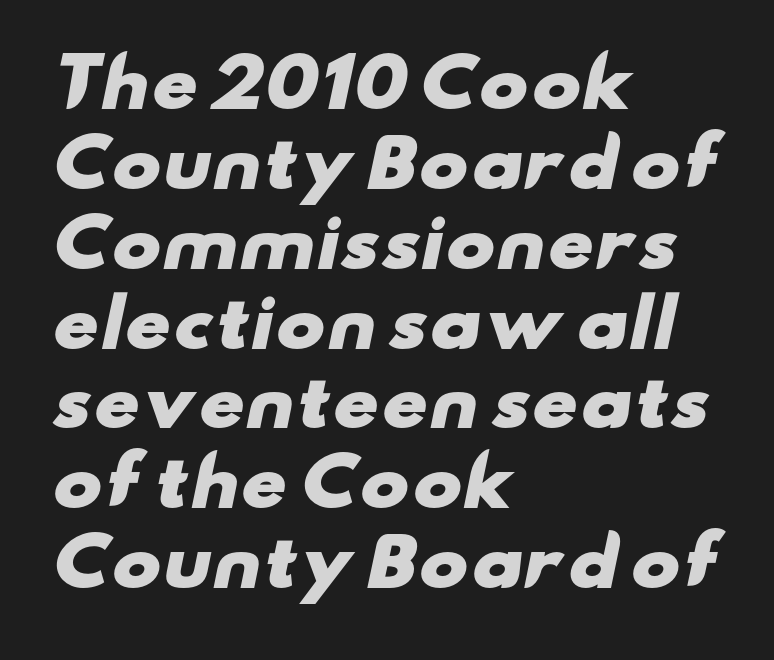
Q: Is the text bold? A: Yes.
Q: Is the typeface a serif or a sans-serif typeface? A: Sans-serif.
Q: Is the text underlined? A: No.
Q: How is the paragraph aligned? A: Left-aligned.
Q: Is the spacing between letters normal or unusually wide? A: Normal.
Q: Width (condensed, normal, or wide)? A: Wide.
Q: Stroke contrast? A: Low.
Q: x-height? A: Small.
Q: Monospaced? A: No.
